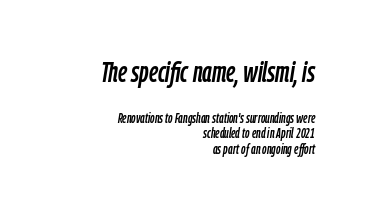
The passage shown begins with its larger block and ends with its smaller one. Compared with ordinary roman type, these characters are visibly tilted. A student would call this right alignment; a typographer would say flush right, rag left. Bare-footed words on every line.
